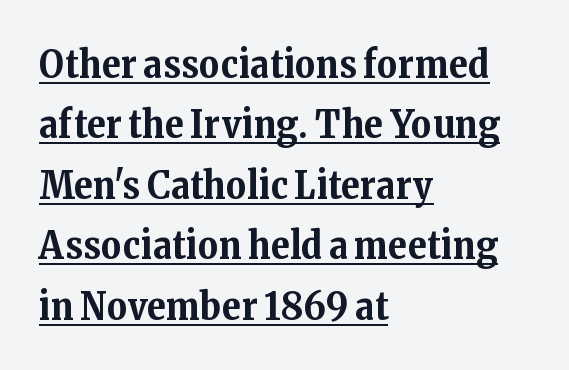
The image shows 39 px bold serif type, upright; set left-aligned, normal line spacing (1.55x), normal letter spacing, underlined; medium stroke contrast and a medium x-height.
